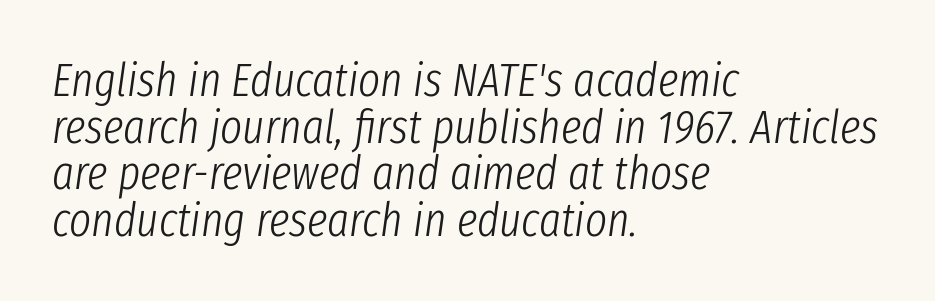
The image shows 47 px light, condensed type, italic (leaning right); set left-aligned, tight line spacing (0.99x), normal letter spacing, not underlined; low stroke contrast and a medium x-height.
